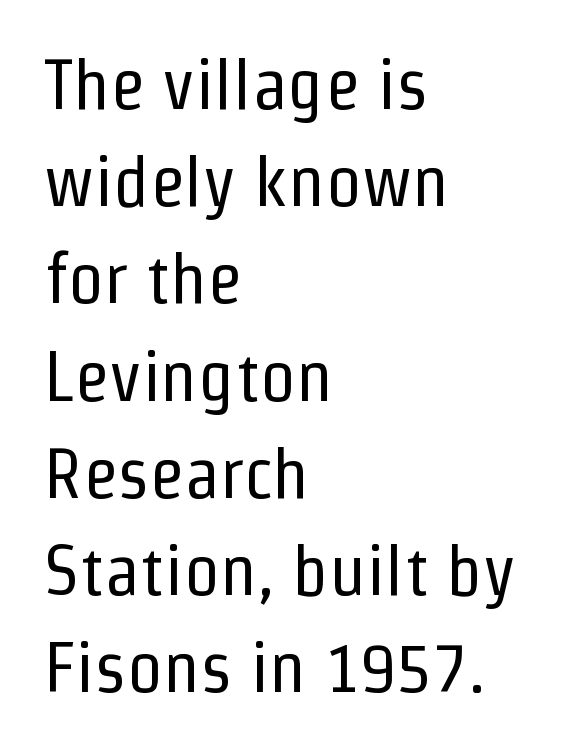
Q: Is the text bold? A: No.
Q: Is the text italic (slanted)? A: No, it is upright.
Q: Is the typeface a serif or a sans-serif typeface? A: Sans-serif.
Q: Is the text underlined? A: No.
Q: How is the paragraph aligned? A: Left-aligned.
Q: Is the spacing between letters normal or unusually wide? A: Normal.
Q: Is the spacing between lines tight, normal or loose? A: Normal.
Q: Width (condensed, normal, or wide)? A: Condensed.
Q: Stroke contrast? A: Low.
Q: x-height? A: Medium.
Q: Monospaced? A: No.
